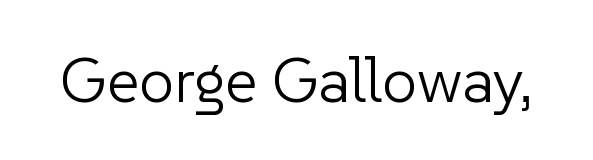
{"serif": "no", "italic": "no", "bold": "no", "weight": "light", "width": "normal", "stroke_contrast": "low", "x_height": "medium", "monospaced": "no", "underline": "no", "letter_spacing": "normal", "letter_spacing_em": 0.0, "glyph_px": 63}
